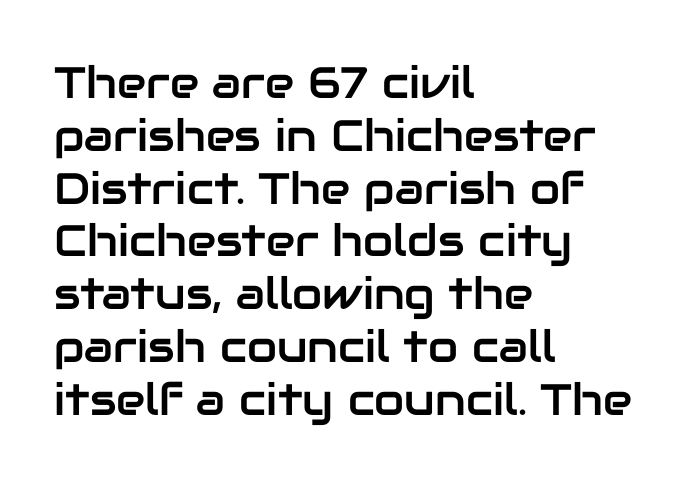
The image shows 44 px sans-serif type, upright; set left-aligned, line spacing 1.2x, normal letter spacing, not underlined; low stroke contrast and a medium x-height.
